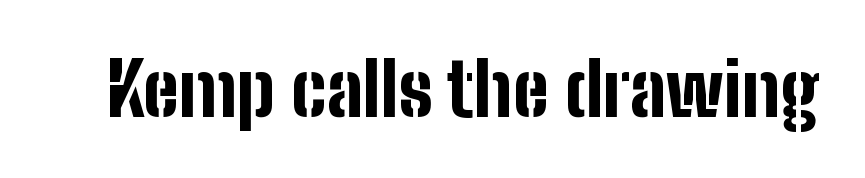
{"serif": "no", "italic": "no", "bold": "yes", "weight": "bold", "width": "condensed", "stroke_contrast": "low", "x_height": "medium", "monospaced": "no", "underline": "no", "letter_spacing": "normal", "letter_spacing_em": 0.0, "glyph_px": 73}
